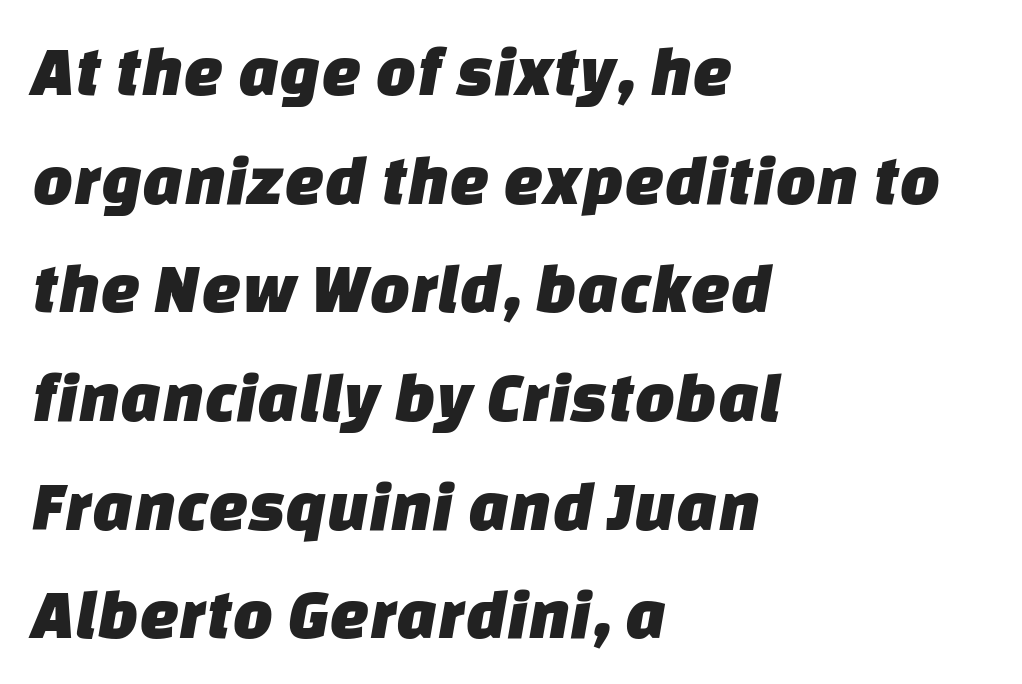
Words float on clear page, feet unadorned. The letters advance in unequal steps, a hallmark of proportional type. Leading matches the norm, producing a regular column. Does the copy run flush right? No — it runs flush left. Look at the bottom of the vertical strokes: they stop flat, with no serifs.
